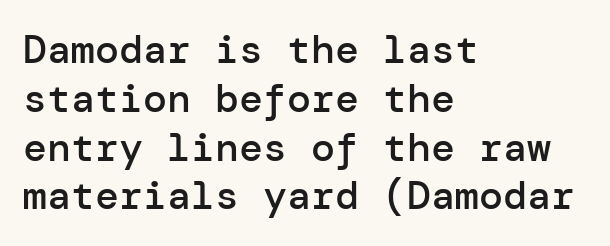
Q: Is the text bold? A: Semi-bold.
Q: Is the text italic (slanted)? A: No, it is upright.
Q: Is the typeface a serif or a sans-serif typeface? A: Sans-serif.
Q: Is the text underlined? A: No.
Q: How is the paragraph aligned? A: Left-aligned.
Q: Is the spacing between letters normal or unusually wide? A: Normal.
Q: Width (condensed, normal, or wide)? A: Normal.
Q: Stroke contrast? A: Low.
Q: x-height? A: Medium.
